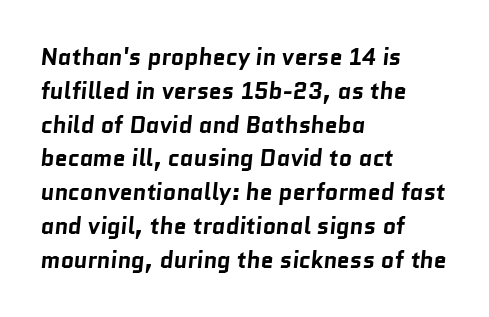
{"bold": "yes", "underline": "no", "align": "left", "line_spacing": "normal", "line_spacing_ratio": 1.47, "letter_spacing": "normal", "letter_spacing_em": 0.0, "glyph_px": 23}
